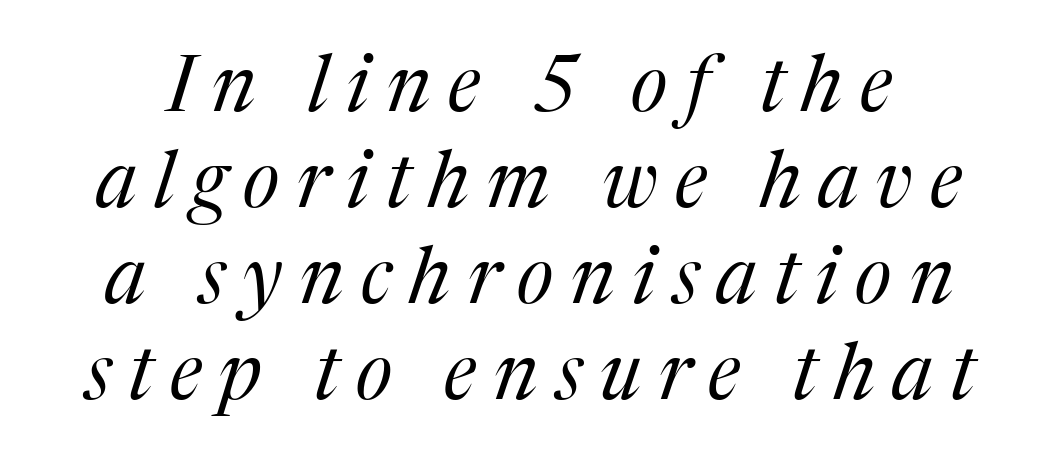
Q: Is the text bold? A: No.
Q: Is the text italic (slanted)? A: Yes, it leans right by about 17 degrees.
Q: Is the typeface a serif or a sans-serif typeface? A: Serif.
Q: Is the text underlined? A: No.
Q: Is the spacing between letters normal or unusually wide? A: Unusually wide.
Q: Width (condensed, normal, or wide)? A: Normal.
Q: Stroke contrast? A: Medium.
Q: x-height? A: Medium.
Q: Monospaced? A: No.
